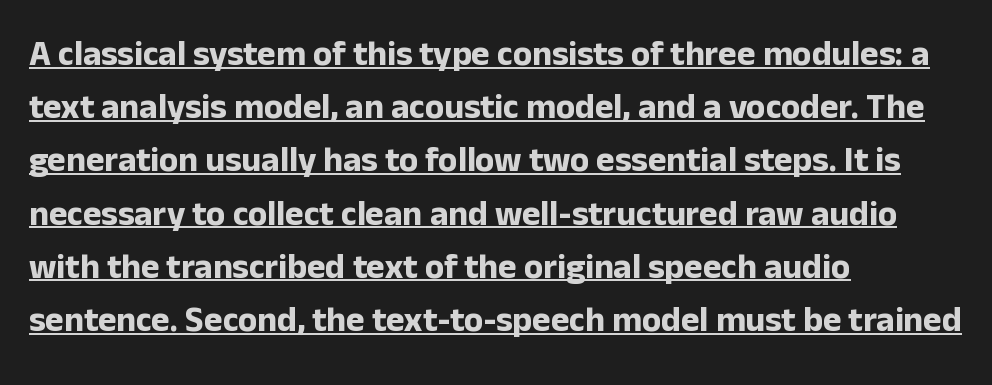
{"serif": "no", "italic": "no", "bold": "yes", "weight": "bold", "width": "normal", "stroke_contrast": "low", "x_height": "medium", "monospaced": "no", "underline": "yes", "align": "left", "line_spacing": "normal", "line_spacing_ratio": 1.52, "letter_spacing": "normal", "letter_spacing_em": 0.0, "glyph_px": 35}
